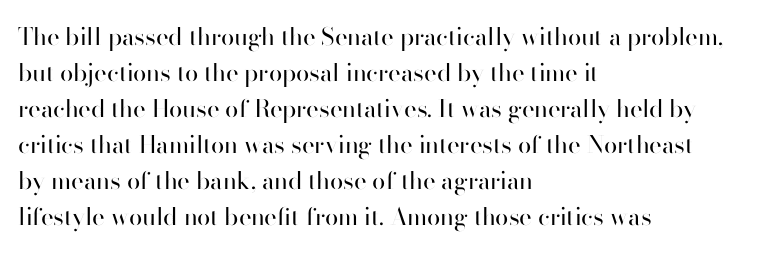
The image shows 24 px text type, upright; set left-aligned, normal line spacing (1.5x), normal letter spacing, not underlined.
